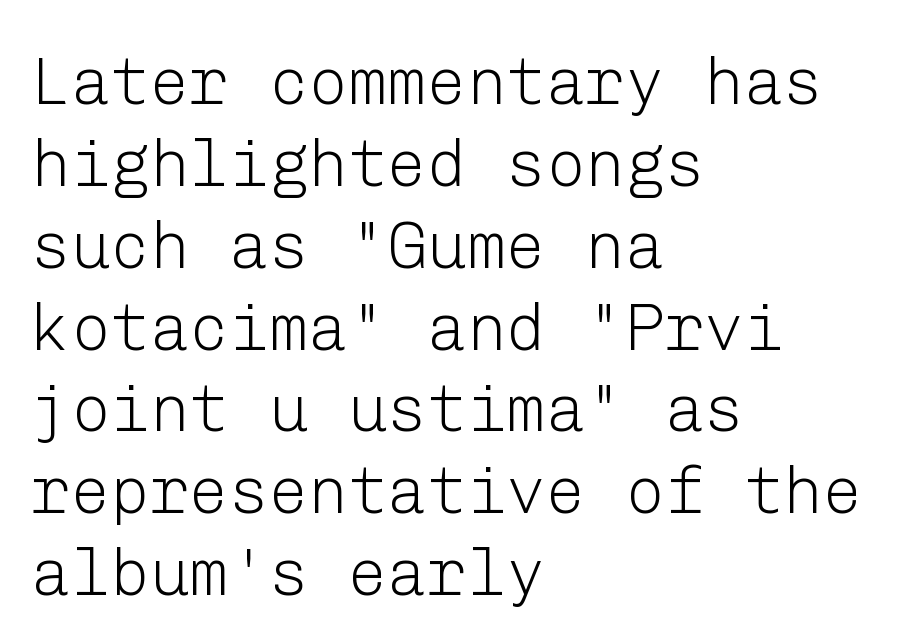
{"serif": "no", "italic": "no", "bold": "no", "weight": "light", "width": "normal", "stroke_contrast": "low", "x_height": "medium", "underline": "no", "align": "left", "line_spacing_ratio": 1.24, "letter_spacing": "normal", "letter_spacing_em": 0.0, "glyph_px": 66}
